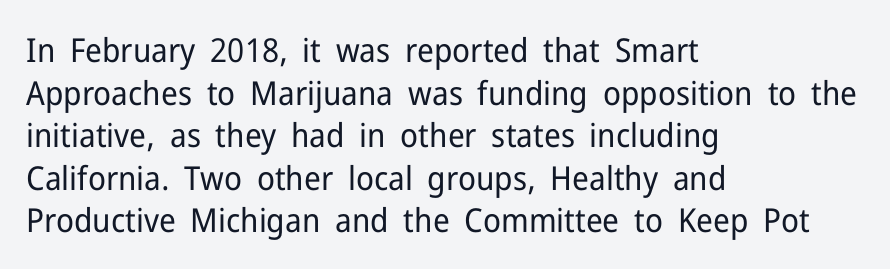
How would I describe the line gaps? Plain and ordinary. A typesetter would call this proportional, since set widths differ per character. The font family rendered here belongs to the sans-serif group. No chunkiness to these letters — they're not bold. Clear beneath every line of the passage. Line starts are locked; line ends wander.
